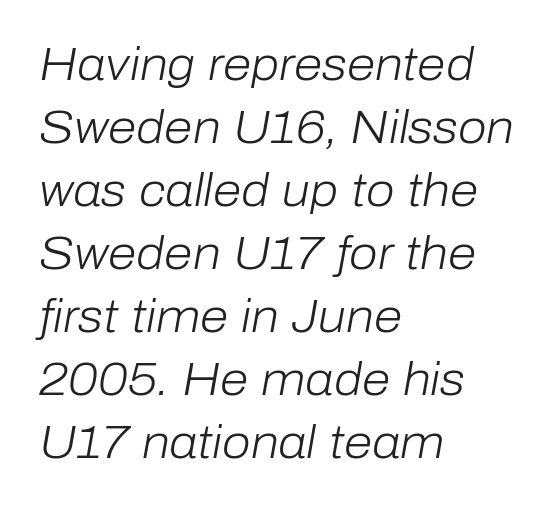
Q: Is the text bold? A: No.
Q: Is the text italic (slanted)? A: Yes, it leans right by about 10 degrees.
Q: Is the text underlined? A: No.
Q: How is the paragraph aligned? A: Left-aligned.
Q: Is the spacing between letters normal or unusually wide? A: Normal.
Q: Is the spacing between lines tight, normal or loose? A: Normal.
Q: Width (condensed, normal, or wide)? A: Normal.
Q: Stroke contrast? A: Low.
Q: x-height? A: Medium.
Q: Monospaced? A: No.
